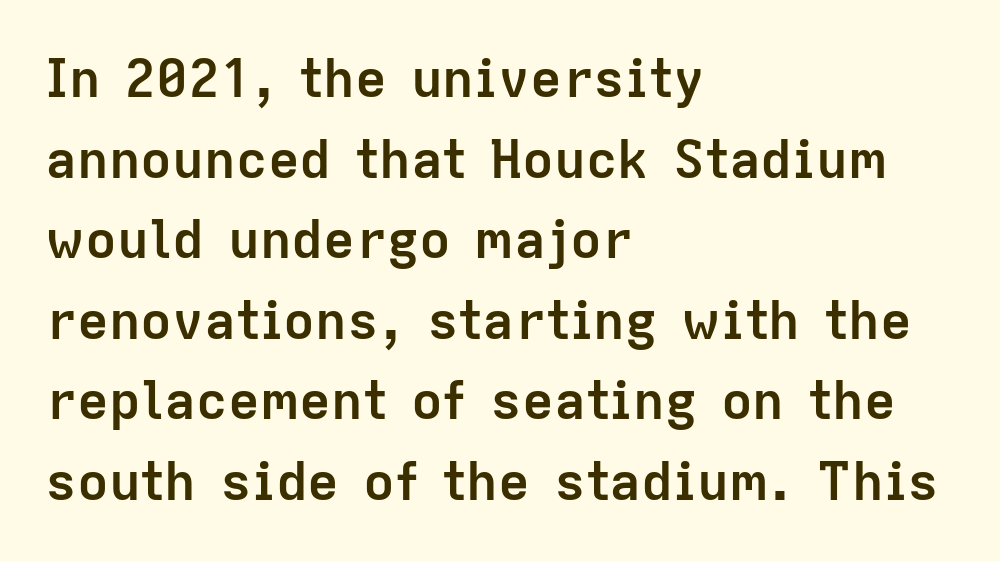
This is roman type, the default non-slanted kind. Check where the strokes stop: nothing finishes them off — pure sans. The typesetter chose a ragged-right arrangement here. The glyphs have the mass of a bold cut. Anything drawn beneath the words? Only blank space.
